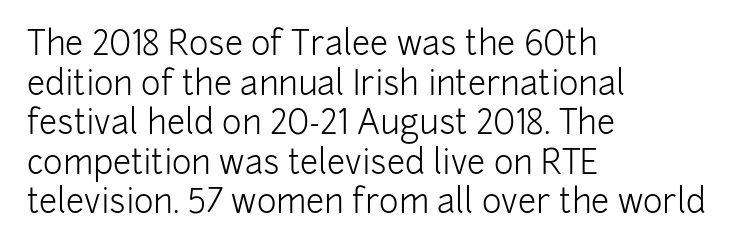
The type sits square on the baseline with zero lean. Short and long lines alike share a common starting point at left. Heaviness? Minimal to ordinary, like unemphasized prose. Regarding serifs, this sample does without them. Clear beneath every line of the passage.
